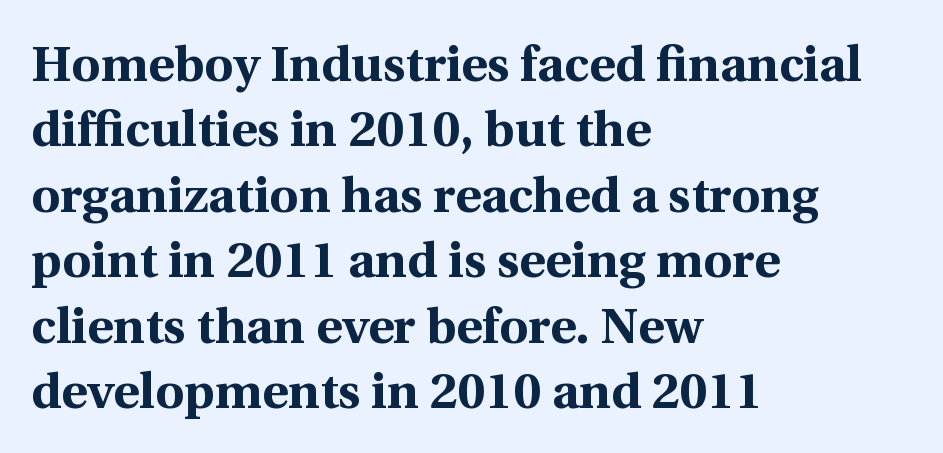
The image shows 50 px bold serif type, upright; set left-aligned, normal line spacing (1.31x), normal letter spacing, not underlined; a medium x-height.
